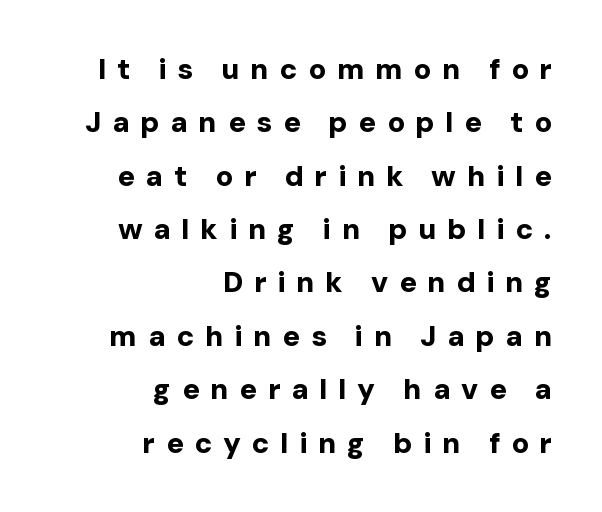
{"serif": "no", "italic": "no", "bold": "yes", "weight": "bold", "width": "normal", "stroke_contrast": "low", "x_height": "medium", "monospaced": "no", "underline": "no", "align": "right", "line_spacing_ratio": 1.84, "letter_spacing": "wide", "letter_spacing_em": 0.37, "glyph_px": 29}
